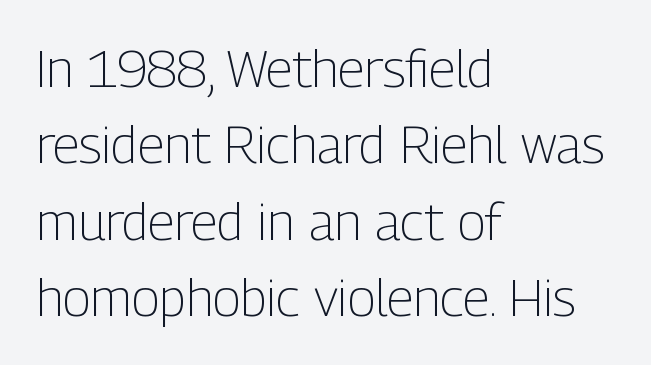
The image shows 52 px light, condensed sans-serif type, upright; set left-aligned, normal line spacing (1.47x), normal letter spacing, not underlined; low stroke contrast and a medium x-height.
